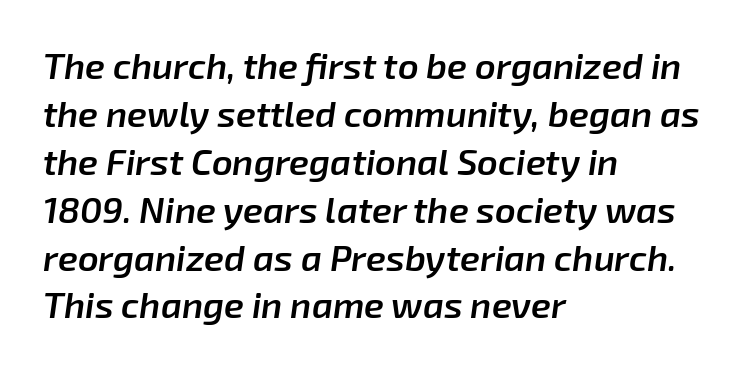
The image shows 36 px semibold type, italic (leaning right); set left-aligned, normal line spacing (1.33x), normal letter spacing, not underlined; low stroke contrast and a medium x-height.
